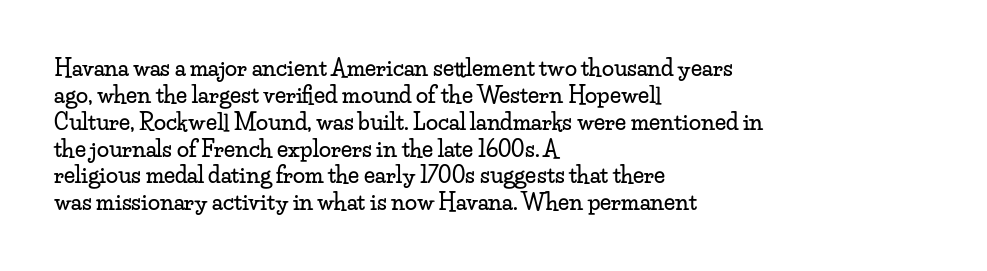
Q: Is the text italic (slanted)? A: No, it is upright.
Q: Is the text underlined? A: No.
Q: How is the paragraph aligned? A: Left-aligned.
Q: Is the spacing between letters normal or unusually wide? A: Normal.
